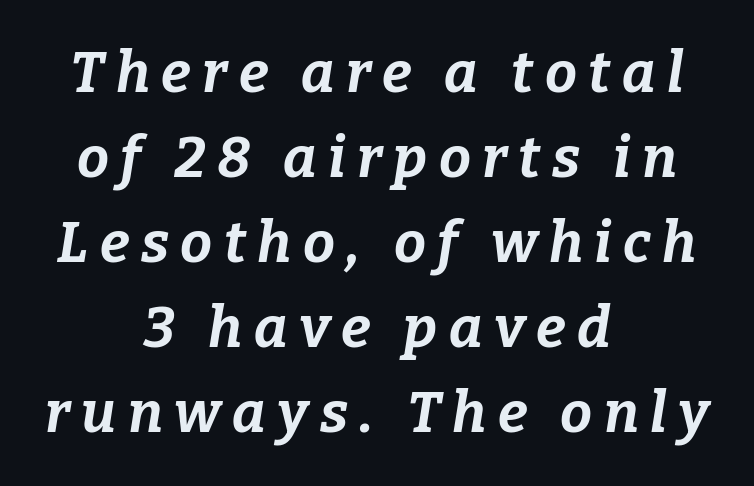
Visually the block forms a symmetrical silhouette, jagged on both flanks. Rendered with sloped, italic letterforms. Normally led — the rows are evenly, conventionally spaced. Each glyph is drawn with heavy, bold strokes. Letters rest on an invisible, unmarked baseline. The passage shown is typed in a proportional face where columns would drift.
